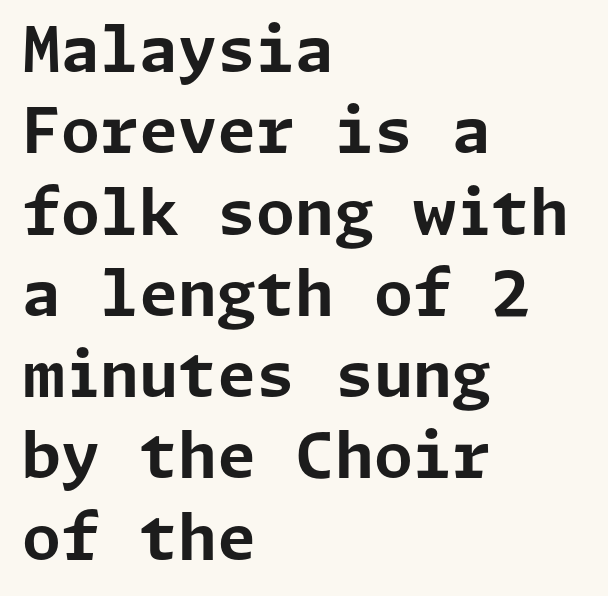
{"serif": "no", "italic": "no", "bold": "yes", "weight": "bold", "width": "normal", "stroke_contrast": "low", "x_height": "medium", "underline": "no", "align": "left", "line_spacing": "normal", "line_spacing_ratio": 1.29, "letter_spacing": "normal", "letter_spacing_em": 0.0, "glyph_px": 63}
